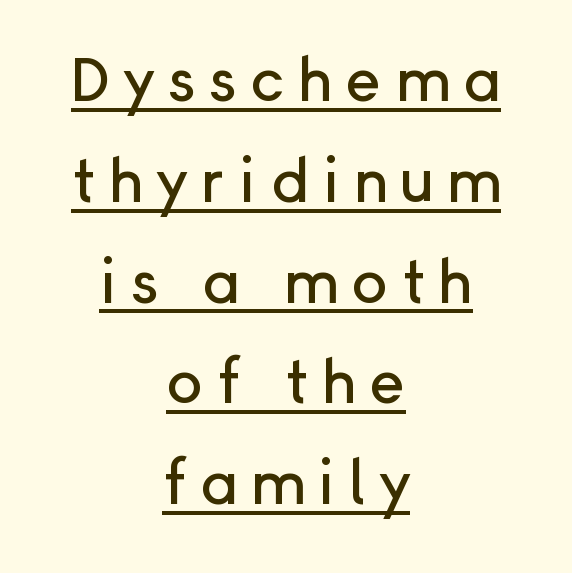
Q: Is the text italic (slanted)? A: No, it is upright.
Q: Is the typeface a serif or a sans-serif typeface? A: Sans-serif.
Q: Is the text underlined? A: Yes.
Q: How is the paragraph aligned? A: Centered.
Q: Is the spacing between letters normal or unusually wide? A: Unusually wide.
Q: Is the spacing between lines tight, normal or loose? A: Normal.
Q: Width (condensed, normal, or wide)? A: Normal.
Q: Stroke contrast? A: Low.
Q: x-height? A: Medium.
Q: Monospaced? A: No.
